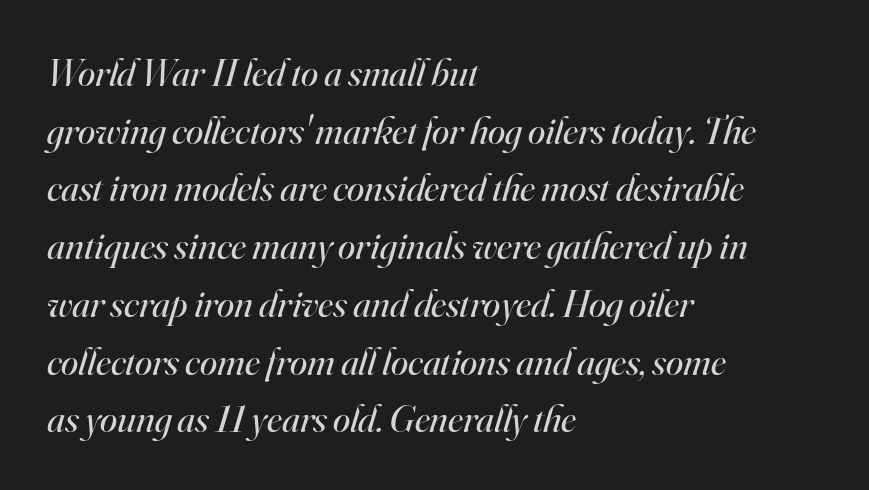
{"serif": "yes", "italic": "yes", "lean": "right", "slant_degrees": 16, "bold": "no", "weight": "regular", "width": "normal", "stroke_contrast": "high", "x_height": "small", "monospaced": "no", "underline": "no", "align": "left", "line_spacing": "normal", "line_spacing_ratio": 1.48, "letter_spacing": "normal", "letter_spacing_em": 0.0, "glyph_px": 39}
